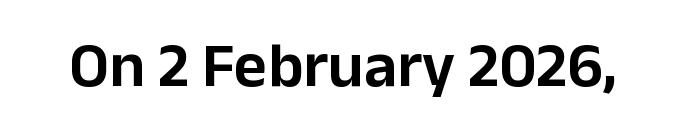
Q: Is the text italic (slanted)? A: No, it is upright.
Q: Is the typeface a serif or a sans-serif typeface? A: Sans-serif.
Q: Is the text underlined? A: No.
Q: Is the spacing between letters normal or unusually wide? A: Normal.
Q: Width (condensed, normal, or wide)? A: Normal.
Q: Stroke contrast? A: Low.
Q: x-height? A: Medium.
Q: Monospaced? A: No.
